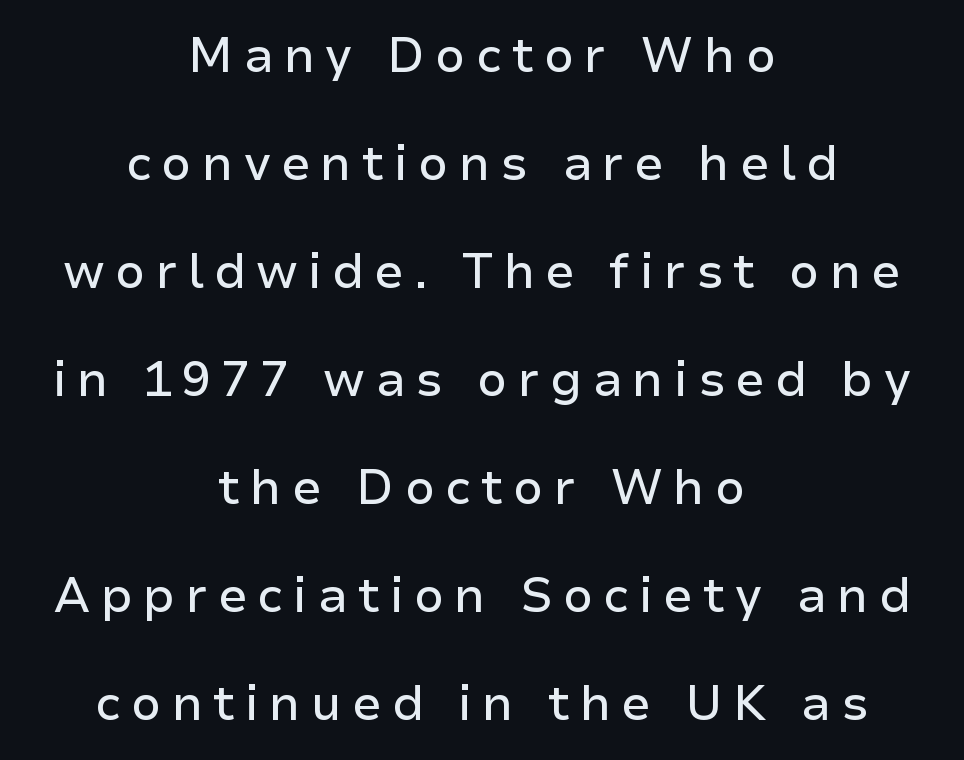
This sample has the flowing, uneven cadence of proportional lettering. The font's upright variant was chosen for this text. The vertical gap from one line to the next is large. Which margin do the lines hug? Neither — every line sits in the middle. Honestly, there is no underline to notice here at all.
